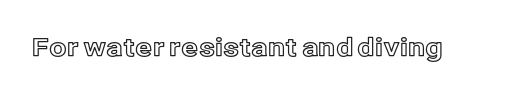
Q: Is the text italic (slanted)? A: No, it is upright.
Q: Is the text underlined? A: No.
Q: Is the spacing between letters normal or unusually wide? A: Normal.
